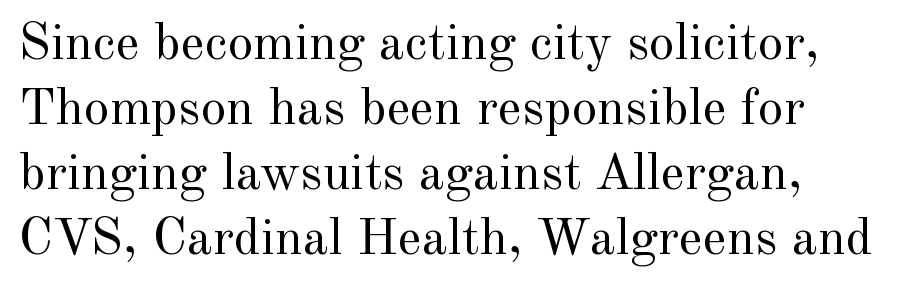
Inter-character spacing is left at the font's built-in metrics. Notice how the passage keeps a crisp vertical edge on the left only. Line spacing here is normal. The strokes carry an ordinary text weight at most. Descenders are the only things crossing below the line.
